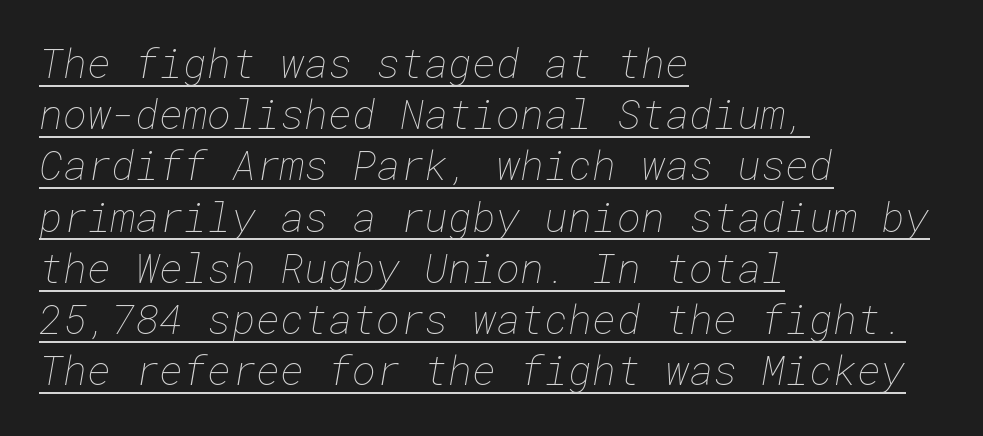
Q: Is the text bold? A: No.
Q: Is the text underlined? A: Yes.
Q: How is the paragraph aligned? A: Left-aligned.
Q: Is the spacing between letters normal or unusually wide? A: Normal.
Q: Is the spacing between lines tight, normal or loose? A: Normal.
Q: Width (condensed, normal, or wide)? A: Normal.
Q: Stroke contrast? A: Low.
Q: x-height? A: Medium.
